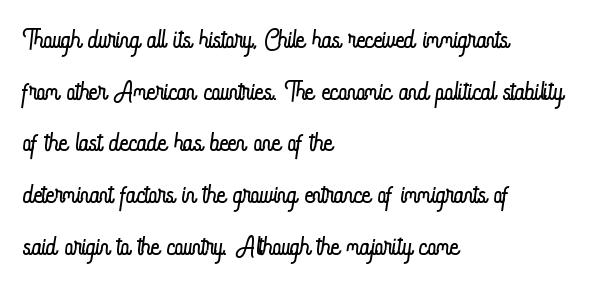
A bare baseline throughout the passage. The lines are quadded left. The letterforms sit shoulder to shoulder at normal distance. These lines are rendered in a variable-pitch font. Weight: in the light-to-regular range.
